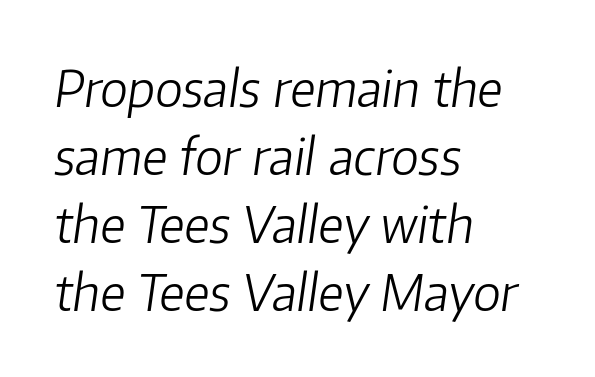
The image shows 50 px light type, italic (leaning right); set left-aligned, normal line spacing (1.36x), normal letter spacing, not underlined; low stroke contrast and a medium x-height.
